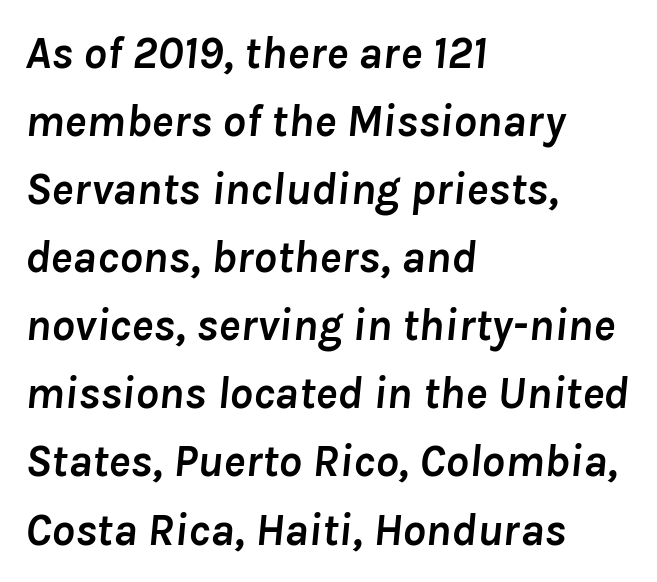
The image shows 46 px semibold type, italic (leaning right); set left-aligned, normal line spacing (1.48x), normal letter spacing, not underlined; low stroke contrast and a medium x-height.
